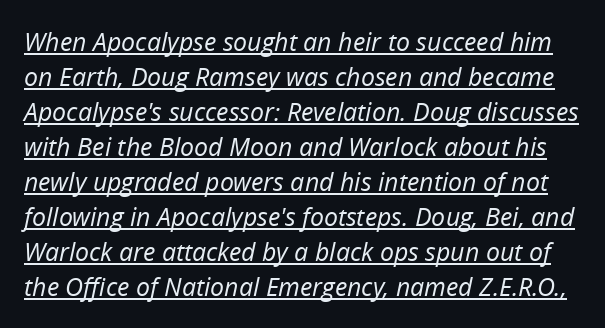
The image shows 25 px text type, italic (leaning right); set normal line spacing (1.4x), normal letter spacing, underlined.
